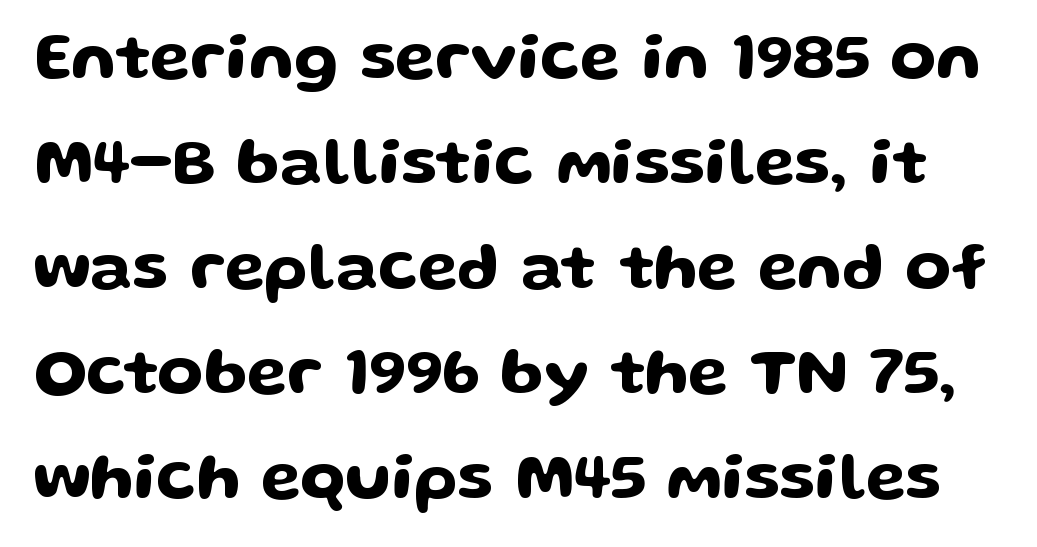
{"serif": "no", "italic": "no", "width": "wide", "stroke_contrast": "low", "x_height": "medium", "monospaced": "no", "underline": "no", "line_spacing": "normal", "line_spacing_ratio": 1.59, "letter_spacing": "normal", "letter_spacing_em": 0.0, "glyph_px": 66}
